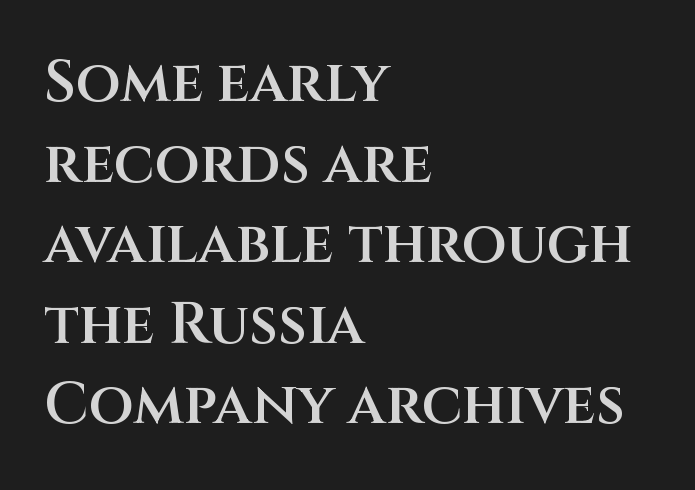
This sample uses an upright cut, with every glyph sitting square on the baseline. The face used here is proportionally spaced, like ordinary book or web type. The space beneath each line is pristine and unruled. The rows are spaced the way most documents space them. Does the weight exceed regular? Yes, but only to semibold. Compared with typical body copy, the letter spacing here is the same.
